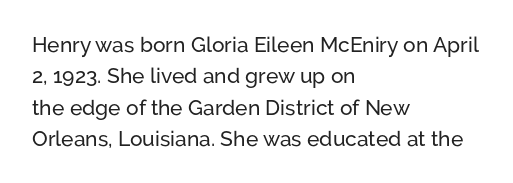
The compositor pushed each line to the left boundary. The designer left line spacing at the default. The rendering keeps characters at their native spacing. No italicization has been applied; the sample stays upright. Clear beneath every line of the passage.
